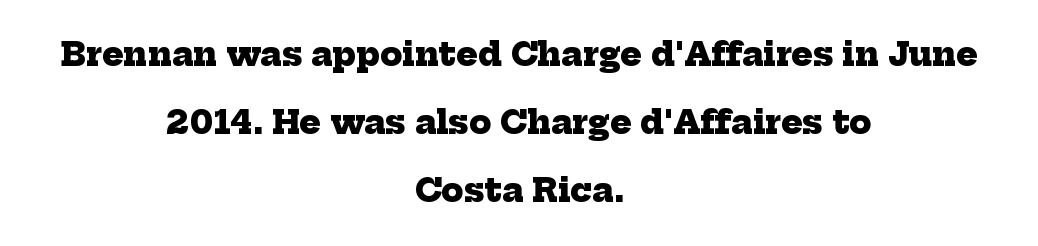
The image shows 32 px heavy serif type; set centered, loose line spacing (2.13x), normal letter spacing, not underlined; low stroke contrast and a medium x-height.
